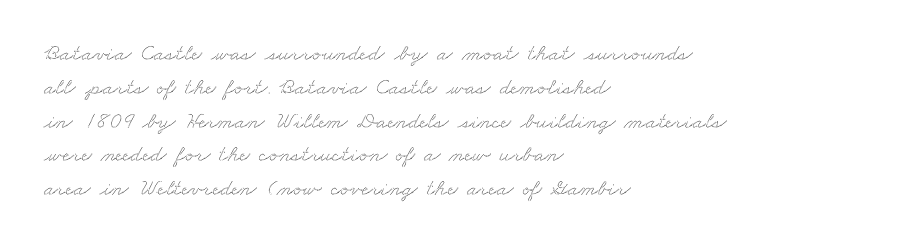
The image shows 23 px text type; set left-aligned, normal line spacing (1.47x), normal letter spacing, not underlined.
